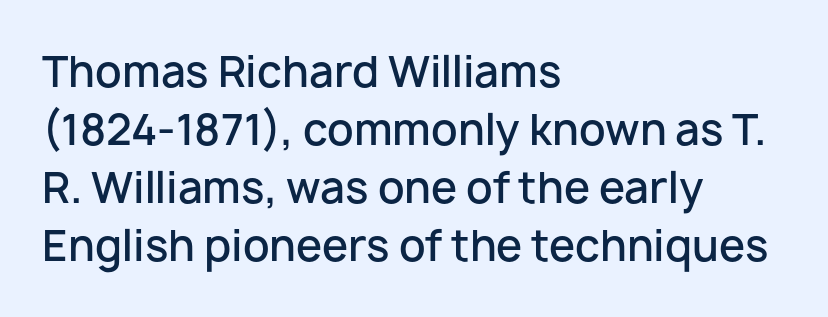
The characters display no serif detailing; their extremities are plain. Alignment: flush left. Unlike italic type, these characters show no tilt at all. The sample has been set in demibold, a notch under bold. Is this a fixed-width face? No — the glyphs have proportional, varying widths.
